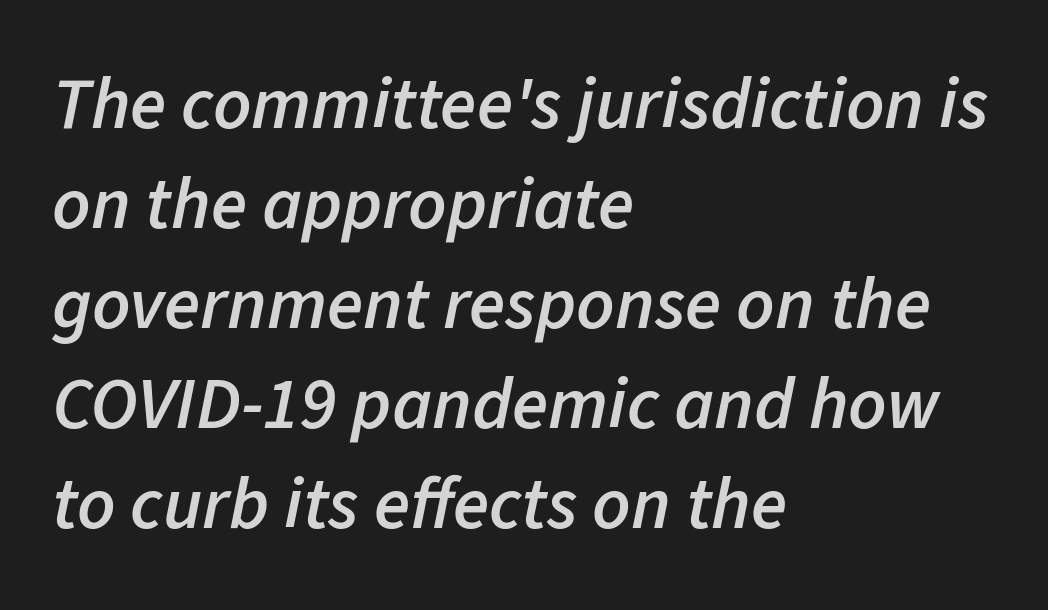
{"italic": "yes", "lean": "right", "slant_degrees": 11, "bold": "semi", "weight": "semibold", "width": "normal", "stroke_contrast": "low", "x_height": "medium", "monospaced": "no", "underline": "no", "align": "left", "line_spacing": "normal", "line_spacing_ratio": 1.35, "letter_spacing": "normal", "letter_spacing_em": 0.0, "glyph_px": 74}
